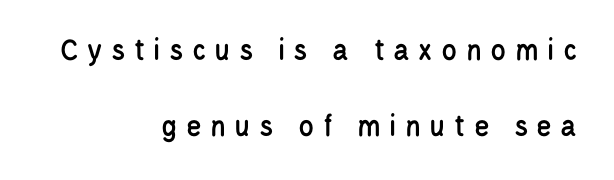
Q: Is the text italic (slanted)? A: No, it is upright.
Q: Is the typeface a serif or a sans-serif typeface? A: Sans-serif.
Q: Is the text underlined? A: No.
Q: How is the paragraph aligned? A: Right-aligned.
Q: Is the spacing between letters normal or unusually wide? A: Unusually wide.
Q: Is the spacing between lines tight, normal or loose? A: Loose.
Q: Width (condensed, normal, or wide)? A: Condensed.
Q: Stroke contrast? A: Low.
Q: x-height? A: Large.
Q: Monospaced? A: No.
